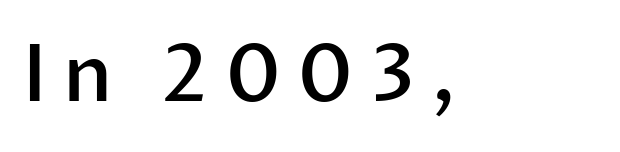
The image shows 79 px semibold sans-serif type, upright; set unusually wide letter spacing (+0.2 em), not underlined; low stroke contrast and a medium x-height.
